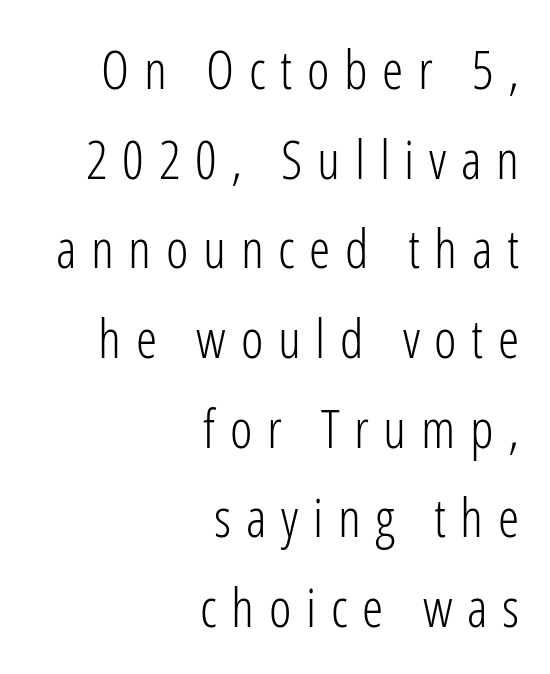
Q: Is the text bold? A: No.
Q: Is the text italic (slanted)? A: No, it is upright.
Q: Is the typeface a serif or a sans-serif typeface? A: Sans-serif.
Q: Is the text underlined? A: No.
Q: How is the paragraph aligned? A: Right-aligned.
Q: Is the spacing between letters normal or unusually wide? A: Unusually wide.
Q: Is the spacing between lines tight, normal or loose? A: Normal.
Q: Width (condensed, normal, or wide)? A: Condensed.
Q: Stroke contrast? A: Low.
Q: x-height? A: Medium.
Q: Monospaced? A: No.
